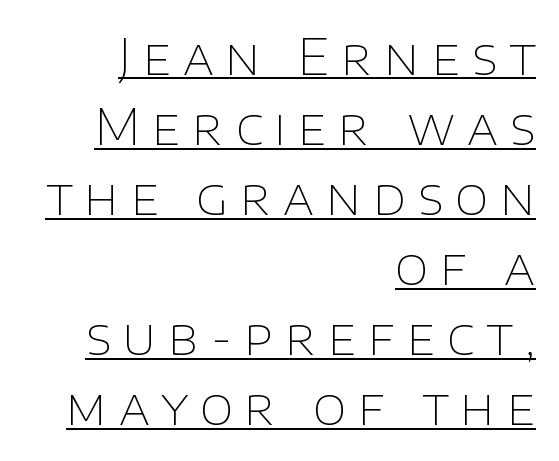
The image shows 49 px thin sans-serif type, upright; set right-aligned, normal line spacing (1.43x), unusually wide letter spacing (+0.24 em), underlined; low stroke contrast and a large x-height.
